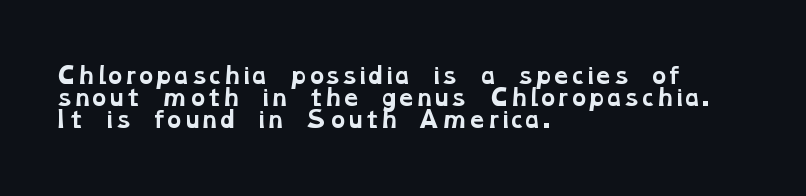
{"bold": "yes", "underline": "no", "align": "left", "line_spacing": "tight", "line_spacing_ratio": 1.01, "letter_spacing": "normal", "letter_spacing_em": 0.0, "glyph_px": 22}
